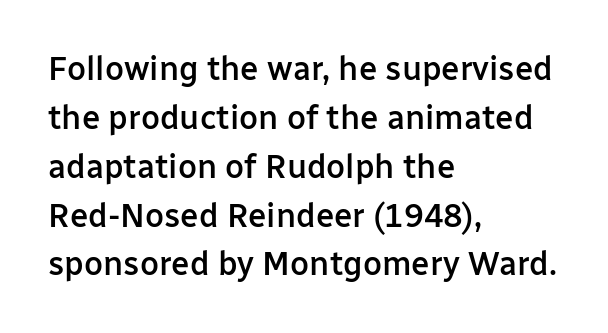
The image shows 33 px semibold sans-serif type, upright; set left-aligned, normal line spacing (1.48x), normal letter spacing, not underlined; low stroke contrast and a medium x-height.
